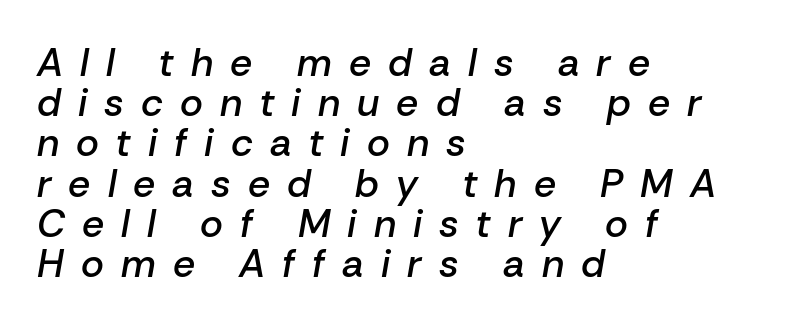
{"italic": "yes", "lean": "right", "slant_degrees": 10, "bold": "semi", "weight": "semibold", "width": "normal", "stroke_contrast": "low", "x_height": "medium", "monospaced": "no", "underline": "no", "align": "left", "line_spacing": "tight", "line_spacing_ratio": 1.03, "letter_spacing": "wide", "letter_spacing_em": 0.44, "glyph_px": 39}
